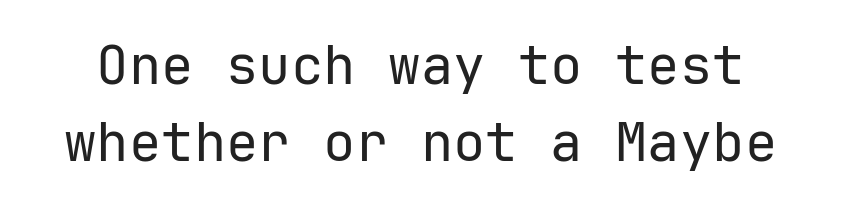
{"serif": "no", "italic": "no", "bold": "no", "weight": "regular", "width": "normal", "stroke_contrast": "low", "x_height": "medium", "monospaced": "yes", "underline": "no", "line_spacing": "normal", "line_spacing_ratio": 1.42, "letter_spacing": "normal", "letter_spacing_em": 0.0, "glyph_px": 54}
